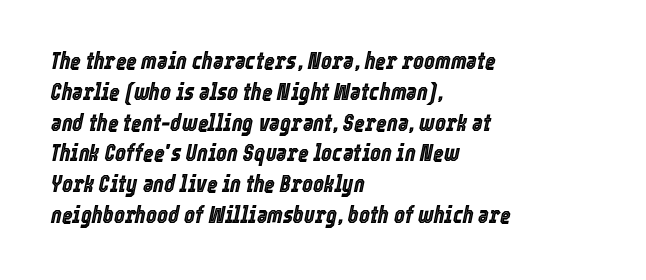
{"italic": "yes", "lean": "right", "slant_degrees": 12, "underline": "no", "align": "left", "line_spacing": "normal", "line_spacing_ratio": 1.34, "letter_spacing": "normal", "letter_spacing_em": 0.0, "glyph_px": 23}
